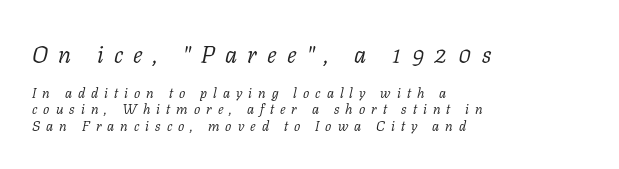
This rendering features lettering with no underline. Caption: upper text group enlarged, lower text group reduced. Left-aligned paragraph, ragged on the right. Heaviness? Minimal to ordinary, like unemphasized prose. Characters are canted at an angle relative to the baseline's perpendicular.
